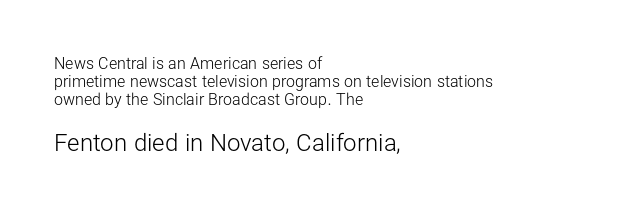
The image shows 24 px text type, upright; set left-aligned, tight line spacing (1.14x), normal letter spacing, not underlined; the second (bottom) block is 1.5x larger.
